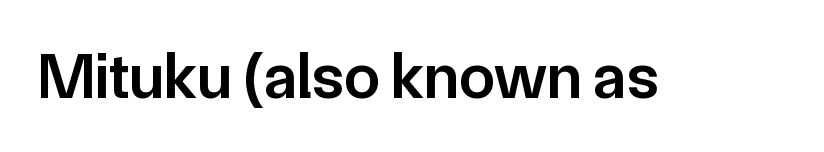
Q: Is the text bold? A: Semi-bold.
Q: Is the text italic (slanted)? A: No, it is upright.
Q: Is the typeface a serif or a sans-serif typeface? A: Sans-serif.
Q: Is the text underlined? A: No.
Q: Is the spacing between letters normal or unusually wide? A: Normal.
Q: Width (condensed, normal, or wide)? A: Normal.
Q: Stroke contrast? A: Low.
Q: x-height? A: Medium.
Q: Monospaced? A: No.
